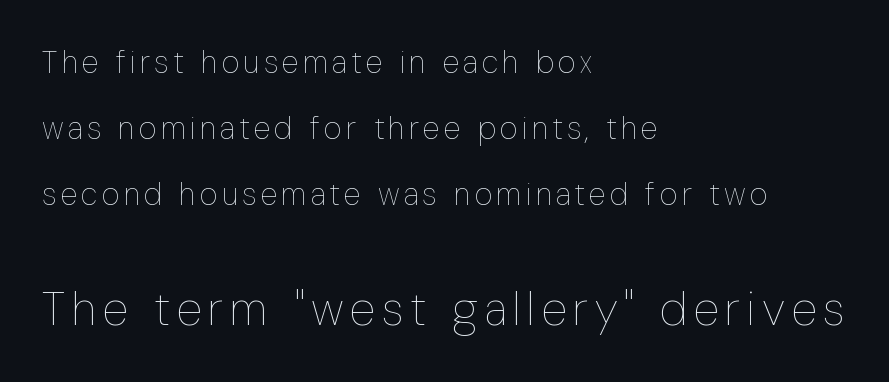
Q: Is the text bold? A: No.
Q: Is the text italic (slanted)? A: No, it is upright.
Q: Is the text underlined? A: No.
Q: How is the paragraph aligned? A: Left-aligned.
Q: Is the spacing between lines tight, normal or loose? A: Loose.
Q: Which block of text is set in a larger size, the first (top) or the second (bottom)? A: The second (bottom) one.
Q: Width (condensed, normal, or wide)? A: Condensed.
Q: Stroke contrast? A: Low.
Q: x-height? A: Medium.
Q: Monospaced? A: No.
